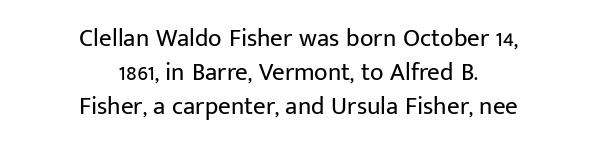
Q: Is the text bold? A: No.
Q: Is the text italic (slanted)? A: No, it is upright.
Q: Is the text underlined? A: No.
Q: How is the paragraph aligned? A: Centered.
Q: Is the spacing between letters normal or unusually wide? A: Normal.
Q: Is the spacing between lines tight, normal or loose? A: Normal.
